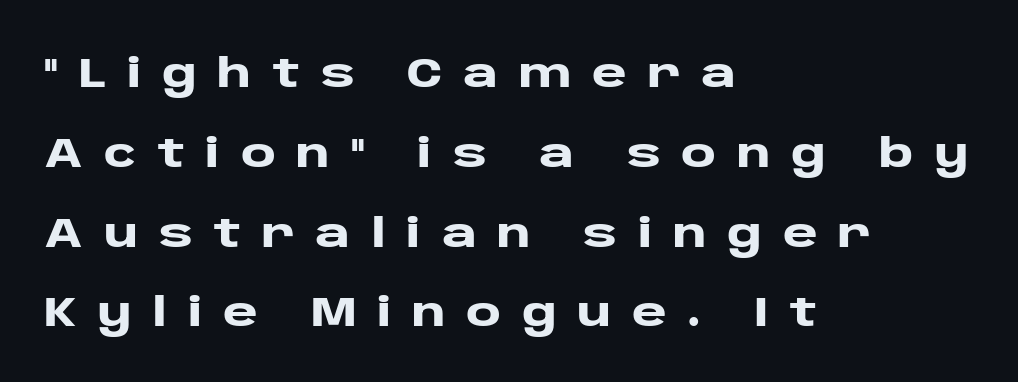
Q: Is the text bold? A: Yes.
Q: Is the text italic (slanted)? A: No, it is upright.
Q: Is the typeface a serif or a sans-serif typeface? A: Sans-serif.
Q: Is the text underlined? A: No.
Q: How is the paragraph aligned? A: Left-aligned.
Q: Is the spacing between letters normal or unusually wide? A: Unusually wide.
Q: Is the spacing between lines tight, normal or loose? A: Loose.
Q: Width (condensed, normal, or wide)? A: Wide.
Q: Stroke contrast? A: Low.
Q: x-height? A: Large.
Q: Monospaced? A: No.
